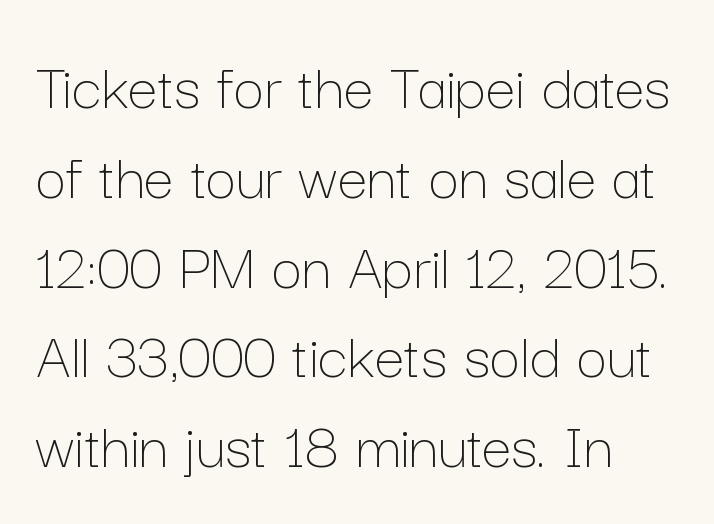
Q: Is the text bold? A: No.
Q: Is the text italic (slanted)? A: No, it is upright.
Q: Is the text underlined? A: No.
Q: How is the paragraph aligned? A: Left-aligned.
Q: Is the spacing between letters normal or unusually wide? A: Normal.
Q: Is the spacing between lines tight, normal or loose? A: Normal.
Q: Width (condensed, normal, or wide)? A: Normal.
Q: Stroke contrast? A: Low.
Q: x-height? A: Medium.
Q: Monospaced? A: No.
